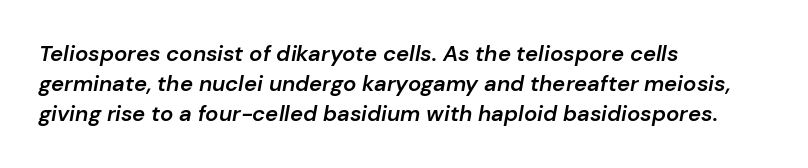
{"italic": "yes", "lean": "right", "slant_degrees": 10, "bold": "semi", "underline": "no", "align": "left", "line_spacing": "normal", "line_spacing_ratio": 1.37, "letter_spacing": "normal", "letter_spacing_em": 0.0, "glyph_px": 22}
